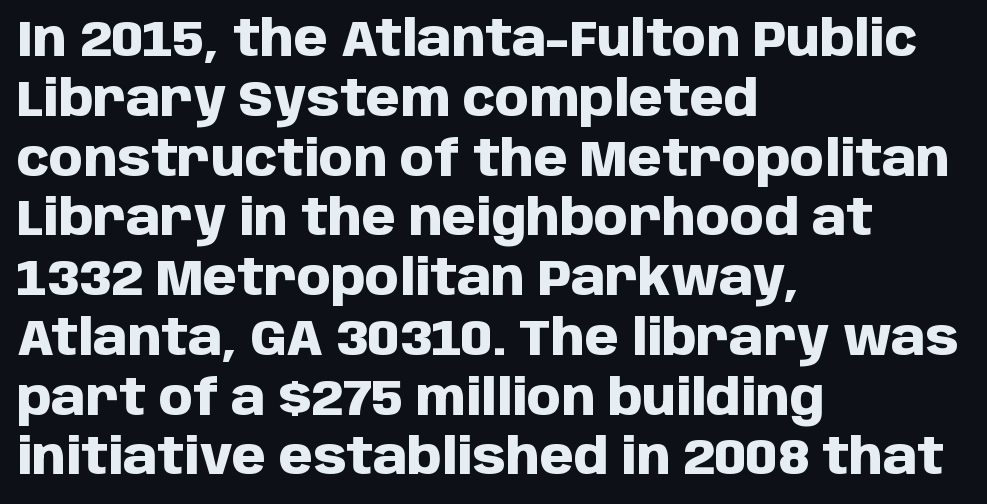
The image shows 49 px heavy sans-serif type, upright; set left-aligned, line spacing 1.22x, normal letter spacing, not underlined; low stroke contrast and a large x-height.
